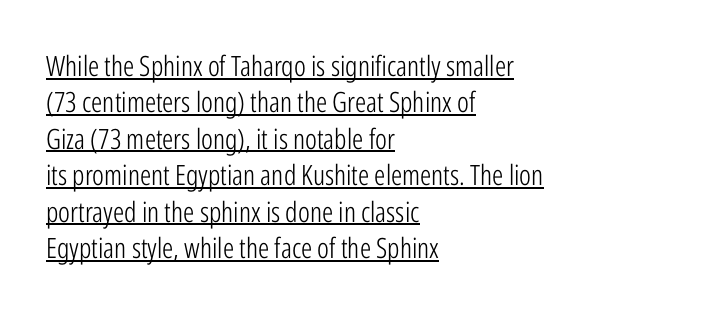
Q: Is the text bold? A: No.
Q: Is the text italic (slanted)? A: No, it is upright.
Q: Is the typeface a serif or a sans-serif typeface? A: Sans-serif.
Q: Is the text underlined? A: Yes.
Q: How is the paragraph aligned? A: Left-aligned.
Q: Is the spacing between letters normal or unusually wide? A: Normal.
Q: Is the spacing between lines tight, normal or loose? A: Normal.
Q: Width (condensed, normal, or wide)? A: Condensed.
Q: Stroke contrast? A: Low.
Q: x-height? A: Medium.
Q: Monospaced? A: No.
